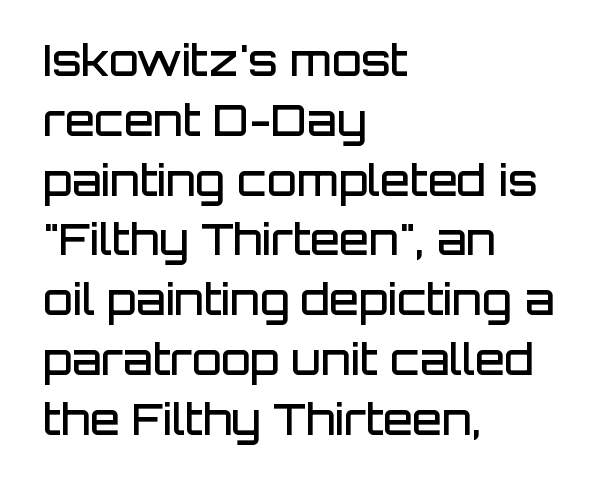
Q: Is the text bold? A: Semi-bold.
Q: Is the text italic (slanted)? A: No, it is upright.
Q: Is the typeface a serif or a sans-serif typeface? A: Sans-serif.
Q: Is the text underlined? A: No.
Q: How is the paragraph aligned? A: Left-aligned.
Q: Is the spacing between letters normal or unusually wide? A: Normal.
Q: Is the spacing between lines tight, normal or loose? A: Normal.
Q: Width (condensed, normal, or wide)? A: Normal.
Q: Stroke contrast? A: Low.
Q: x-height? A: Large.
Q: Monospaced? A: No.
